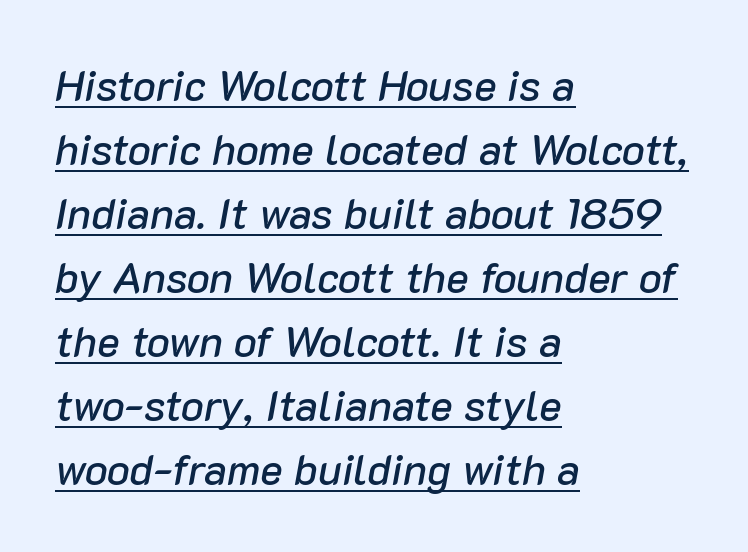
Q: Is the text italic (slanted)? A: Yes, it leans right by about 10 degrees.
Q: Is the text underlined? A: Yes.
Q: How is the paragraph aligned? A: Left-aligned.
Q: Is the spacing between letters normal or unusually wide? A: Normal.
Q: Is the spacing between lines tight, normal or loose? A: Normal.
Q: Width (condensed, normal, or wide)? A: Normal.
Q: Stroke contrast? A: Low.
Q: x-height? A: Medium.
Q: Monospaced? A: No.
